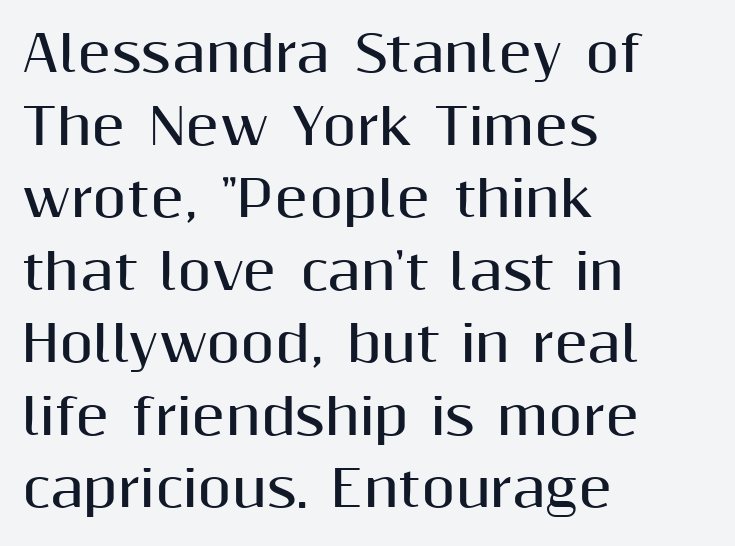
{"serif": "no", "italic": "no", "bold": "yes", "weight": "bold", "width": "normal", "stroke_contrast": "medium", "x_height": "medium", "monospaced": "no", "underline": "no", "align": "left", "line_spacing": "normal", "line_spacing_ratio": 1.48, "letter_spacing": "normal", "letter_spacing_em": 0.0, "glyph_px": 49}
